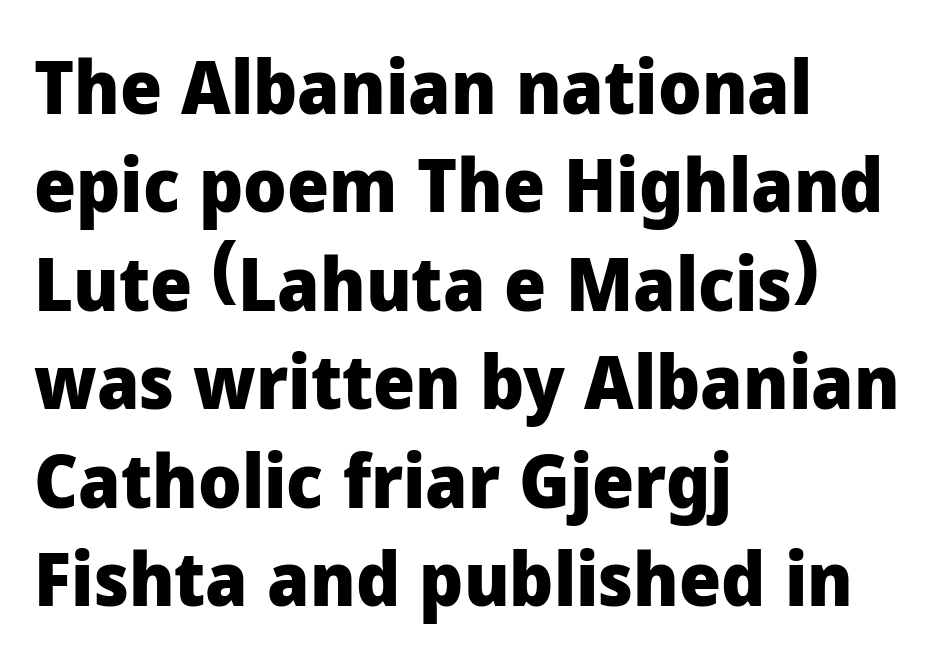
{"serif": "no", "italic": "no", "bold": "yes", "weight": "heavy", "width": "normal", "stroke_contrast": "low", "x_height": "medium", "monospaced": "no", "underline": "no", "align": "left", "line_spacing": "normal", "line_spacing_ratio": 1.33, "letter_spacing": "normal", "letter_spacing_em": 0.0, "glyph_px": 74}
